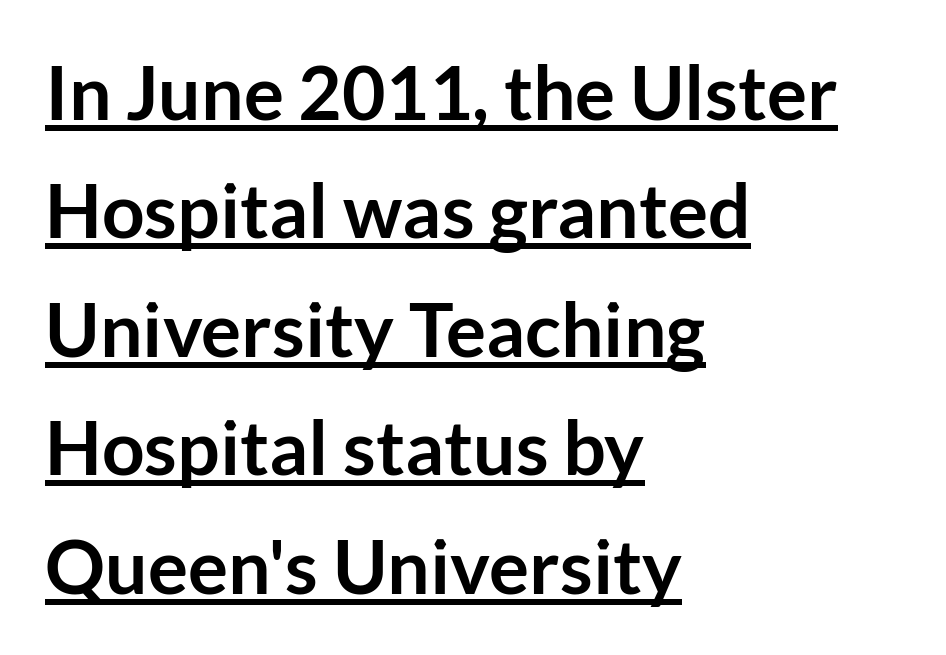
The sample has been set heavy, in full bold. These lines were composed using upright roman letters. The ragged edge is on the right, which tells us the setting is flush left. Caption: standard tracking, unaltered. Somebody hit Ctrl+U on this one — the words are underlined. Honestly, the row spacing looks completely unremarkable.
